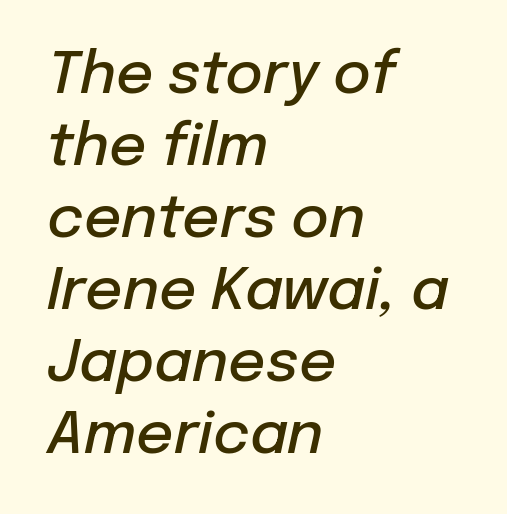
The strip under each line holds only bare page. Spacing verdict: proportional, widths tailored to each character. The face used here has a pronounced slope to its letters. Bold? Not quite — semibold, heavier than regular but stopping short. Where is the straight margin? On the left. Look at the tracking — it's just the regular setting, nothing added.
